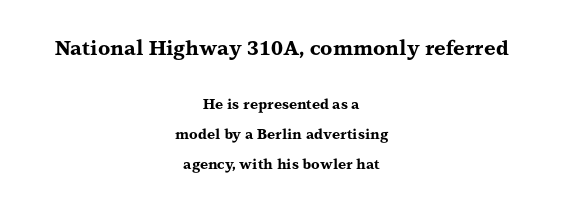
The passage is arranged like a title page — every line centered. These two chunks differ in scale, with the top chunk taking the larger measure. Posture: upright roman. Is there much room between lines? Yes — plenty of vertical air separates them.
